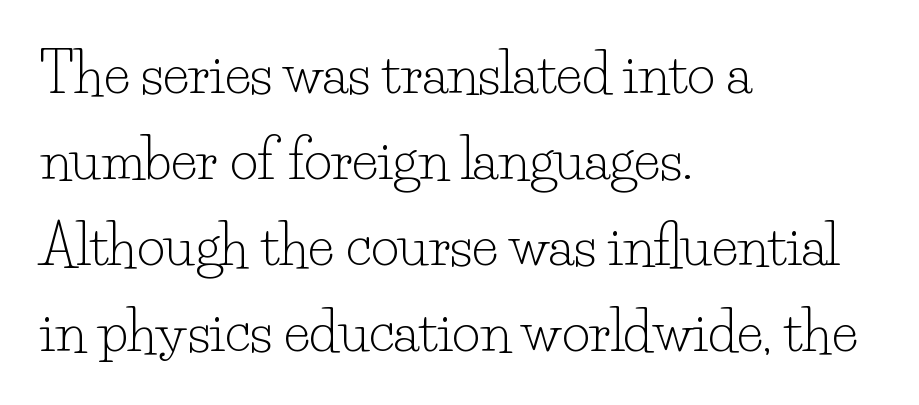
The image shows 54 px light serif type, upright; set left-aligned, normal line spacing (1.59x), normal letter spacing, not underlined; low stroke contrast and a small x-height.
